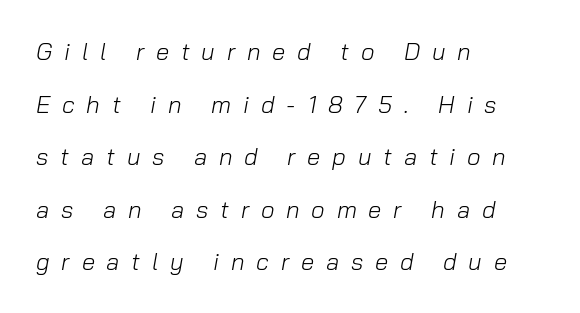
{"italic": "yes", "lean": "right", "slant_degrees": 10, "bold": "no", "underline": "no", "align": "left", "line_spacing": "loose", "line_spacing_ratio": 2.19, "letter_spacing": "wide", "letter_spacing_em": 0.49, "glyph_px": 24}
